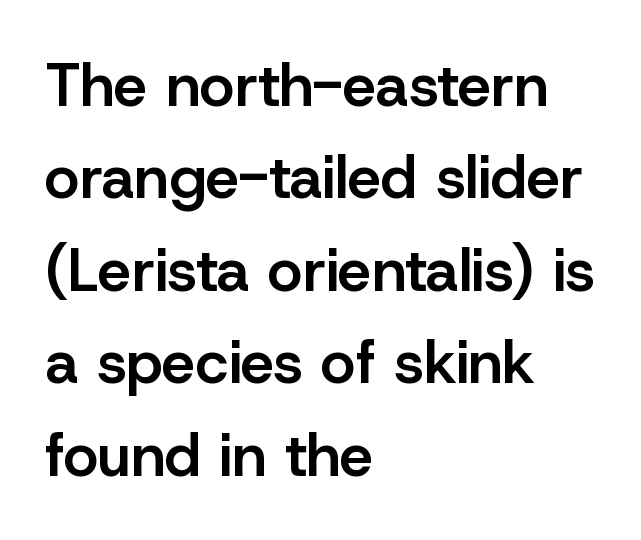
The image shows 60 px semibold sans-serif type, upright; set left-aligned, normal line spacing (1.54x), normal letter spacing, not underlined; low stroke contrast and a medium x-height.
